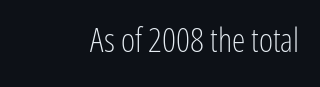
The image shows 34 px light, condensed sans-serif type, upright; set normal letter spacing, not underlined; low stroke contrast and a medium x-height.
